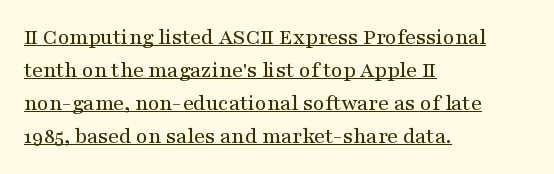
The image shows 22 px text type, upright; set left-aligned, normal line spacing (1.5x), normal letter spacing, underlined.
